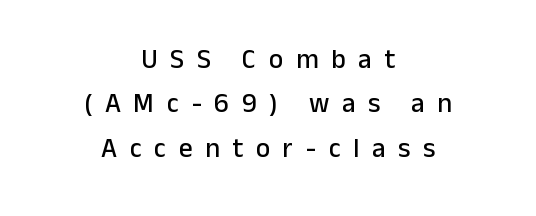
Q: Is the text italic (slanted)? A: No, it is upright.
Q: Is the text underlined? A: No.
Q: How is the paragraph aligned? A: Centered.
Q: Is the spacing between letters normal or unusually wide? A: Unusually wide.
Q: Is the spacing between lines tight, normal or loose? A: Normal.
